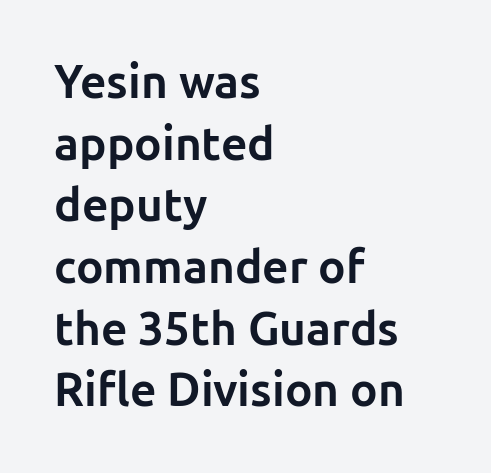
Quick note: underline off. This block has exactly the height ordinary leading produces. The font is running at its bold setting. Leftover space on each line is placed entirely after the last word. Proportional: the letters do not fall into vertical columns.
